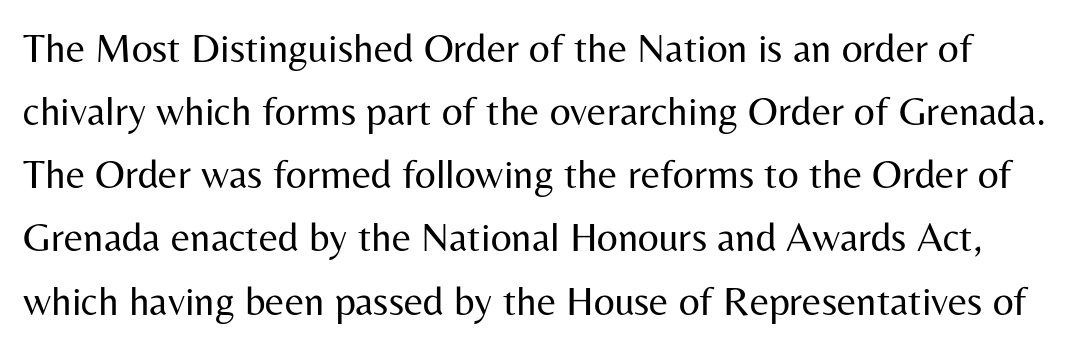
In terms of posture, this sample is upright. What stands out about the letter spacing? Nothing — it is the standard amount. The letters carry no serifs — their stems end cleanly without finishing strokes. This rendering features lettering with no underline. Nothing heavy about these letters — not bold at all.
